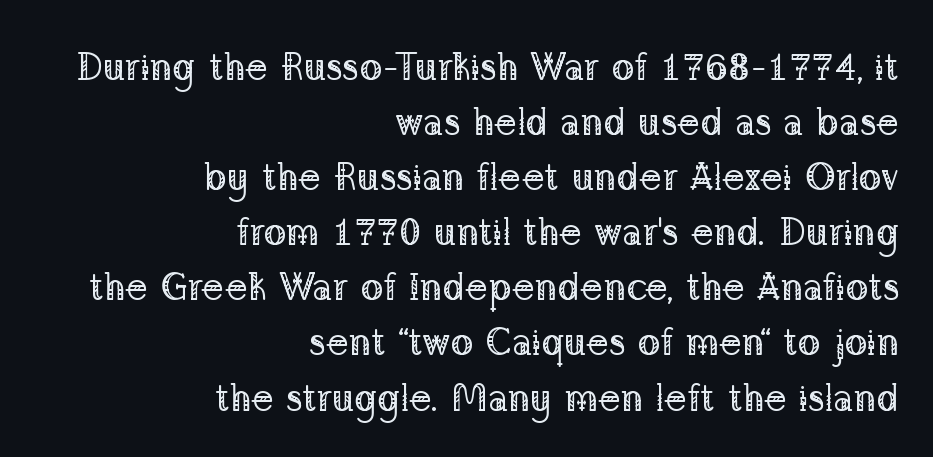
{"serif": "yes", "italic": "no", "bold": "no", "weight": "regular", "width": "normal", "stroke_contrast": "low", "x_height": "medium", "monospaced": "no", "underline": "no", "align": "right", "line_spacing": "normal", "line_spacing_ratio": 1.45, "letter_spacing": "normal", "letter_spacing_em": 0.0, "glyph_px": 38}
